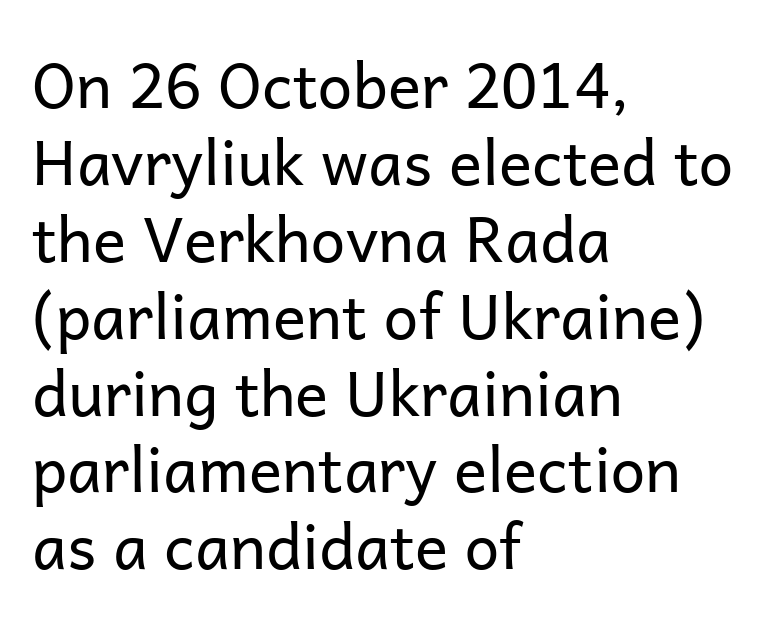
Look at the tracking — it's just the regular setting, nothing added. This rendering employs a face without finishing strokes, i.e., a sans-serif. One-word summary of the alignment: left. You can tell it's not italic because the verticals are truly vertical. This sample has the flowing, uneven cadence of proportional lettering.
